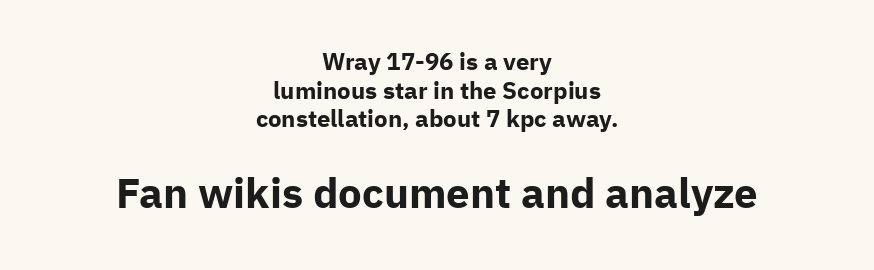
The image shows 42 px bold sans-serif type, upright; set centered, line spacing 1.19x, normal letter spacing, not underlined; the second (bottom) block is 1.75x larger; low stroke contrast and a medium x-height.
